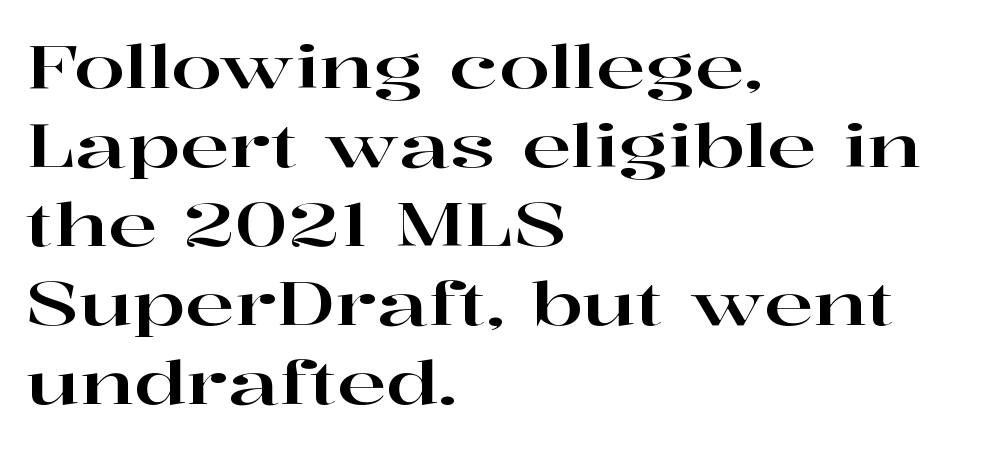
{"serif": "yes", "italic": "no", "width": "wide", "stroke_contrast": "high", "x_height": "medium", "monospaced": "no", "underline": "no", "align": "left", "line_spacing": "normal", "line_spacing_ratio": 1.34, "letter_spacing": "normal", "letter_spacing_em": 0.0, "glyph_px": 59}
